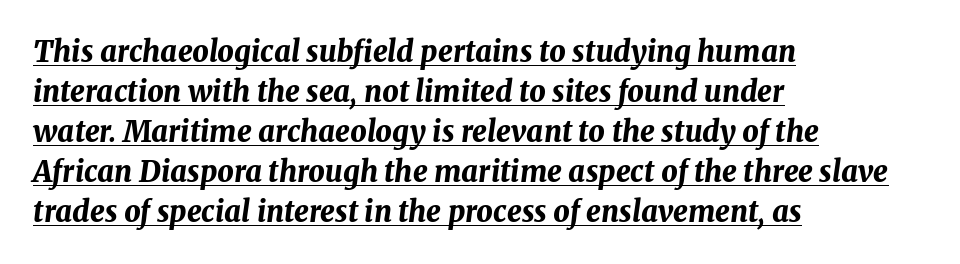
Q: Is the text bold? A: Yes.
Q: Is the text italic (slanted)? A: Yes, it leans right by about 8 degrees.
Q: Is the text underlined? A: Yes.
Q: How is the paragraph aligned? A: Left-aligned.
Q: Is the spacing between letters normal or unusually wide? A: Normal.
Q: Is the spacing between lines tight, normal or loose? A: Normal.
Q: Width (condensed, normal, or wide)? A: Normal.
Q: Stroke contrast? A: Medium.
Q: x-height? A: Medium.
Q: Monospaced? A: No.
